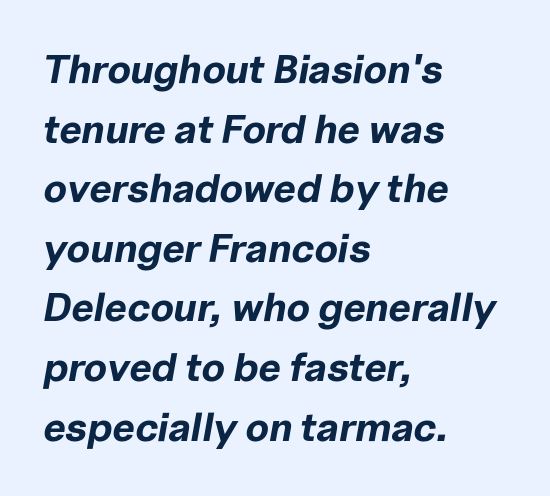
The lines are quadded left. Character widths vary here, with narrow letters taking less room than wide ones. The axis of the letterforms is tilted away from vertical. This block has exactly the height ordinary leading produces. Nothing unusual about the tracking: characters are spaced as the font intends.
